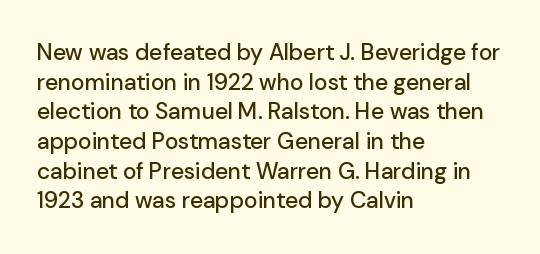
Descenders are the only things crossing below the line. A classic flush-left, rag-right setting is used for this passage. Upright lettering throughout. Quick note: interline space is typical. Letter spacing: default.
